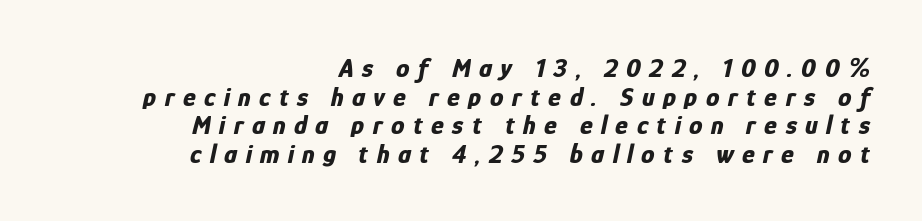
The image shows 27 px bold type, italic (leaning right); set right-aligned, tight line spacing (1.06x), unusually wide letter spacing (+0.31 em), not underlined.
